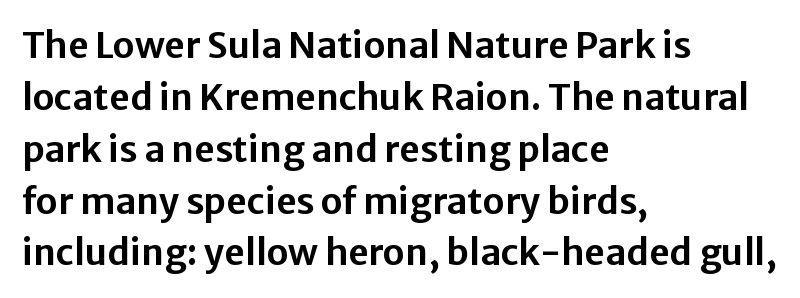
{"serif": "no", "italic": "no", "width": "normal", "stroke_contrast": "low", "x_height": "medium", "monospaced": "no", "underline": "no", "align": "left", "line_spacing": "normal", "line_spacing_ratio": 1.44, "letter_spacing": "normal", "letter_spacing_em": 0.0, "glyph_px": 36}
